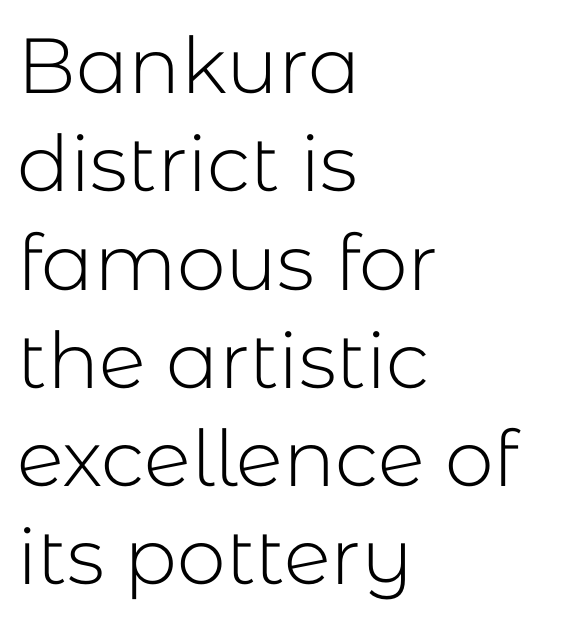
The image shows 78 px light sans-serif type, upright; set left-aligned, normal line spacing (1.26x), normal letter spacing, not underlined; low stroke contrast and a medium x-height.
